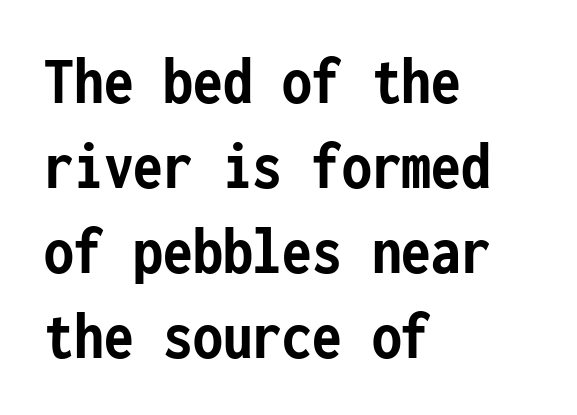
Vertically, the passage feels balanced, rows spaced as you'd expect. Caption: bold face, heavy strokes. Here the glyphs are tracked normally, forming tight word shapes. The type sits square on the baseline with zero lean. The typeface chosen for these lines omits serifs.
